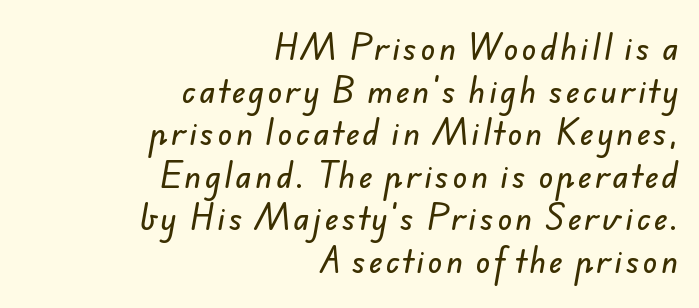
Q: Is the typeface a serif or a sans-serif typeface? A: Sans-serif.
Q: Is the text underlined? A: No.
Q: How is the paragraph aligned? A: Right-aligned.
Q: Is the spacing between lines tight, normal or loose? A: Normal.
Q: Width (condensed, normal, or wide)? A: Normal.
Q: Stroke contrast? A: Low.
Q: x-height? A: Small.
Q: Monospaced? A: No.
